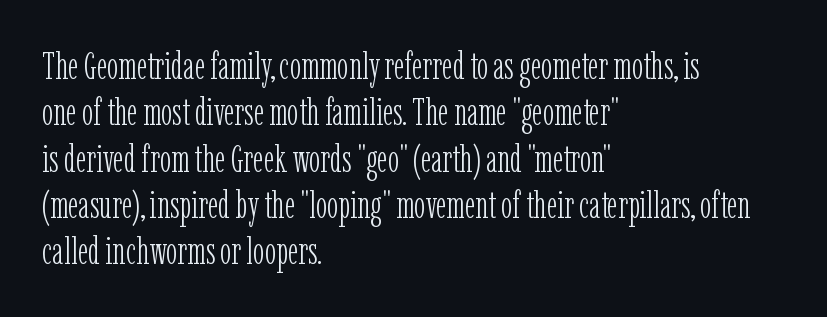
The image shows 38 px light, condensed serif type, upright; set left-aligned, line spacing 1.22x, normal letter spacing, not underlined; low stroke contrast and a medium x-height.
